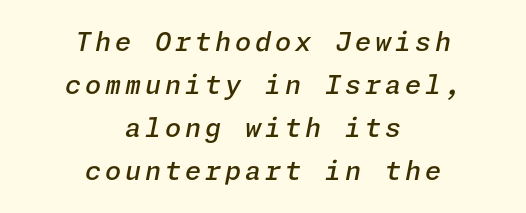
Summary of weight: moderately heavy, a semibold. The passage shown stacks its lines at a standard gap. There's an unmistakable incline to the writing here. Compared with a flush-left layout, this one balances lines on the center instead. Descenders hang freely into open space.
